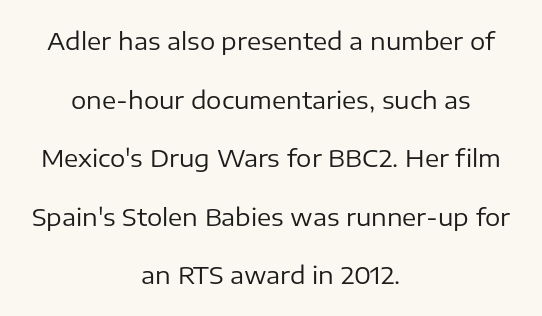
Q: Is the text bold? A: No.
Q: Is the text italic (slanted)? A: No, it is upright.
Q: Is the text underlined? A: No.
Q: How is the paragraph aligned? A: Centered.
Q: Is the spacing between letters normal or unusually wide? A: Normal.
Q: Is the spacing between lines tight, normal or loose? A: Loose.
